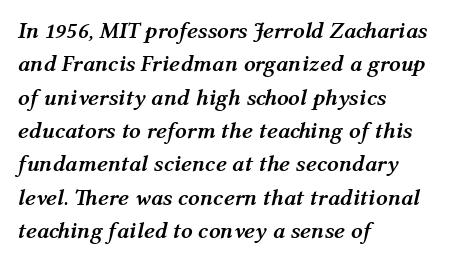
{"italic": "yes", "lean": "right", "slant_degrees": 12, "bold": "yes", "underline": "no", "align": "left", "line_spacing": "normal", "line_spacing_ratio": 1.45, "letter_spacing": "normal", "letter_spacing_em": 0.0, "glyph_px": 23}
